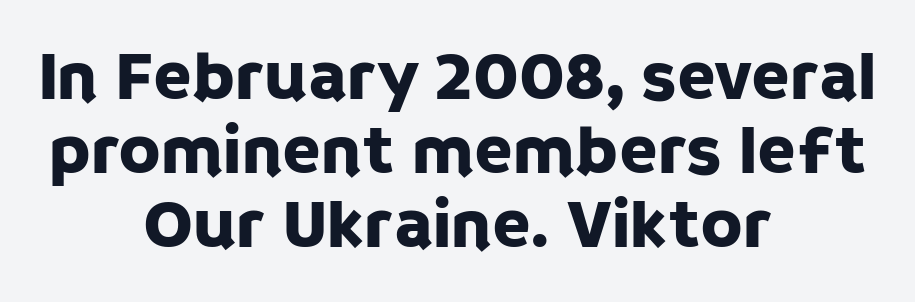
{"serif": "no", "italic": "no", "width": "normal", "stroke_contrast": "low", "x_height": "large", "monospaced": "no", "underline": "no", "align": "center", "line_spacing": "tight", "line_spacing_ratio": 1.06, "letter_spacing": "normal", "letter_spacing_em": 0.0, "glyph_px": 70}
